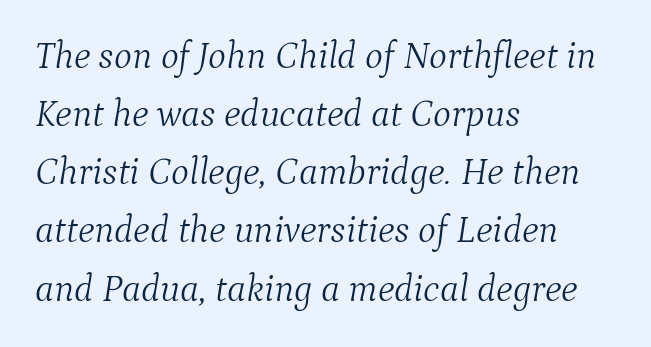
Q: Is the text bold? A: No.
Q: Is the text italic (slanted)? A: Yes, it leans right by about 9 degrees.
Q: Is the typeface a serif or a sans-serif typeface? A: Serif.
Q: Is the text underlined? A: No.
Q: How is the paragraph aligned? A: Left-aligned.
Q: Is the spacing between letters normal or unusually wide? A: Normal.
Q: Is the spacing between lines tight, normal or loose? A: Normal.
Q: Width (condensed, normal, or wide)? A: Normal.
Q: Stroke contrast? A: Medium.
Q: x-height? A: Medium.
Q: Monospaced? A: No.
